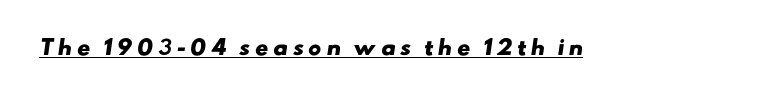
Does extra space separate the letters? Yes, quite a lot of it. Like a heading marked for emphasis, these lines bear an underscore. Heft: maximum for text — a bold.
